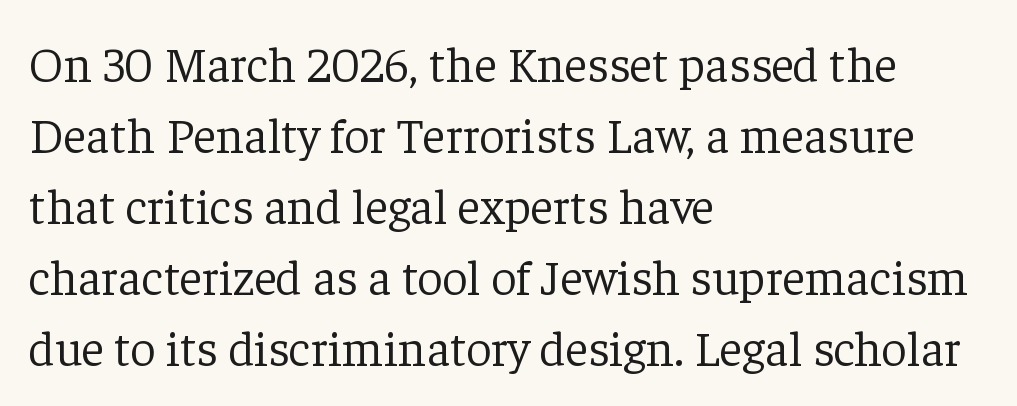
The image shows 50 px light serif type, upright; set left-aligned, normal line spacing (1.42x), normal letter spacing, not underlined; low stroke contrast and a medium x-height.
